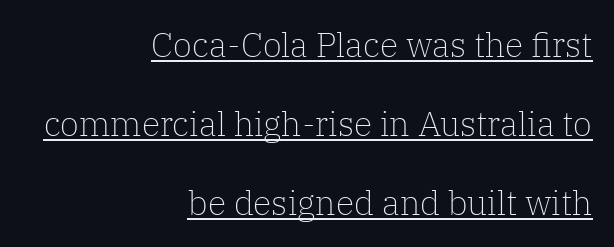
The image shows 34 px light serif type, upright; set right-aligned, loose line spacing (2.32x), normal letter spacing, underlined; low stroke contrast and a medium x-height.
